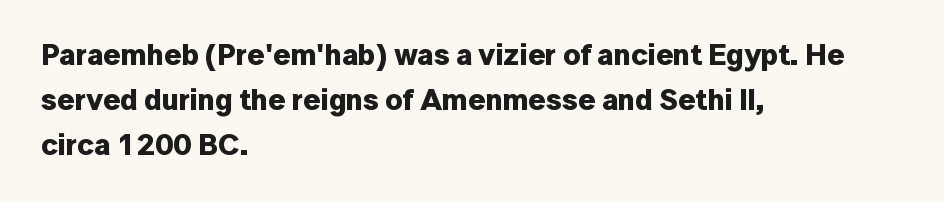
Any mark beneath the type? The region is blank. This is sans-serif lettering, the kind often seen on screens and signage. A dark, heavy texture on the line: the type is bold. The letterforms sit shoulder to shoulder at normal distance.
